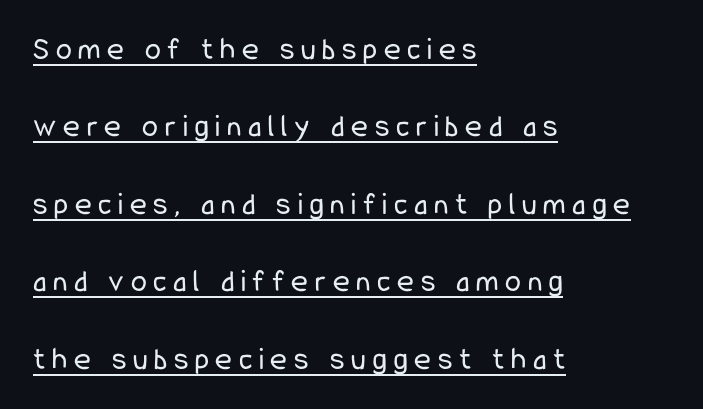
{"serif": "no", "italic": "no", "bold": "no", "weight": "regular", "width": "condensed", "stroke_contrast": "low", "x_height": "medium", "monospaced": "no", "underline": "yes", "align": "left", "line_spacing": "loose", "line_spacing_ratio": 2.42, "letter_spacing": "wide", "letter_spacing_em": 0.21, "glyph_px": 32}
